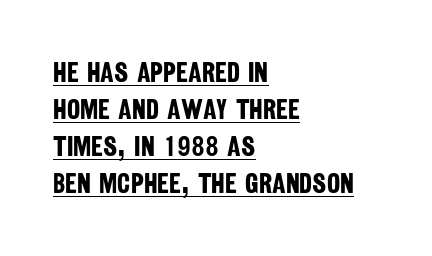
Does a line run under the words? Yes, clearly. All the whitespace from short lines collects on the right. Heavy, bold letterforms. Observe the ordinary spacing: letters are neighbours, not strangers. Vertical spacing — default.
